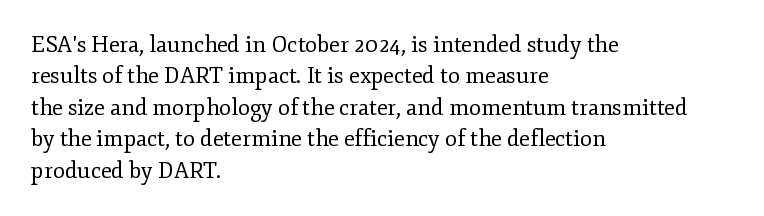
The line-height multiplier appears to be the usual default. The ragged edge is on the right, which tells us the setting is flush left. A typesetter would mark this as roman, not italic. This sample uses plain, unmodified letter spacing. No letter is thick-stroked: the sample isn't bold.
